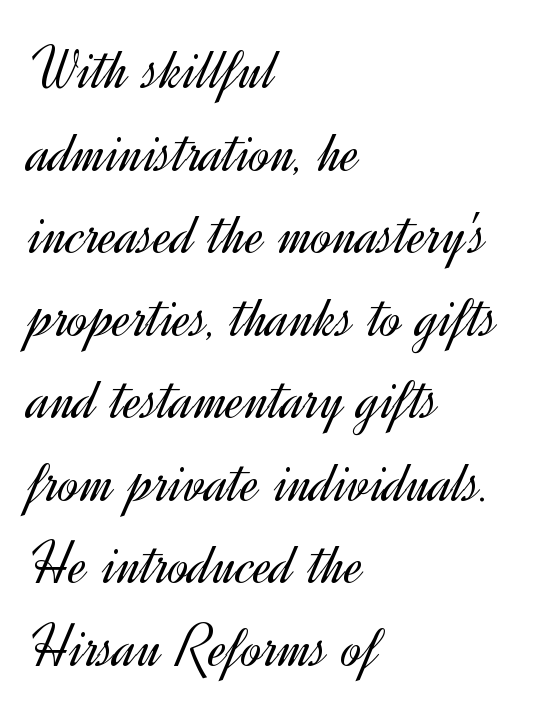
Short and long lines alike share a common starting point at left. Note the varied advance widths — an 'i' is clearly narrower than an 'm'. Underline: absent.
